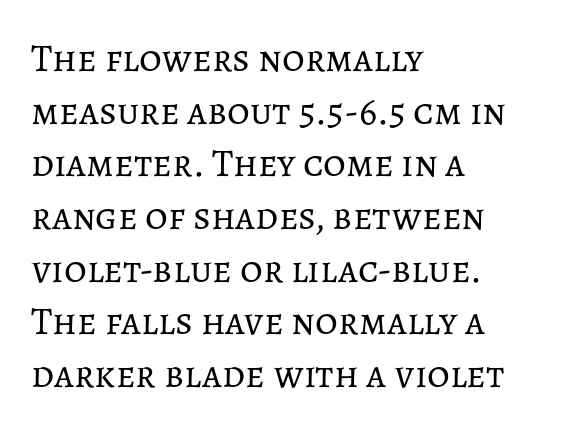
This sample keeps an unexceptional amount of space between lines. Style check: upright. Check the space under the baseline: it is left empty. Spacing between characters is what you'd get straight out of the box. Think of a printed novel: that variable character pitch is what you see here. Summary of weight: not heavy and not bold.
